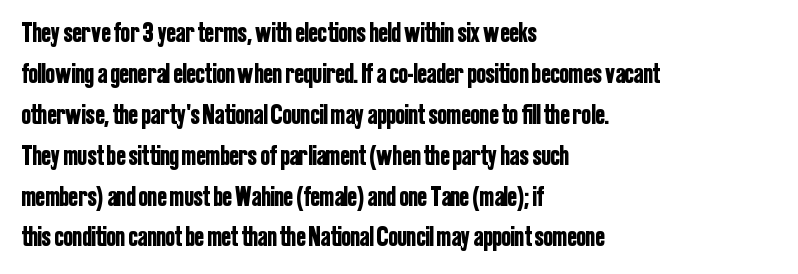
Short note: letters normally spaced. Notice how the stems are strictly vertical — no italics here. Alignment: flush left. Quick note: underline off. A typesetter would call this proportional, since set widths differ per character. A sans-serif font was chosen for this passage.
